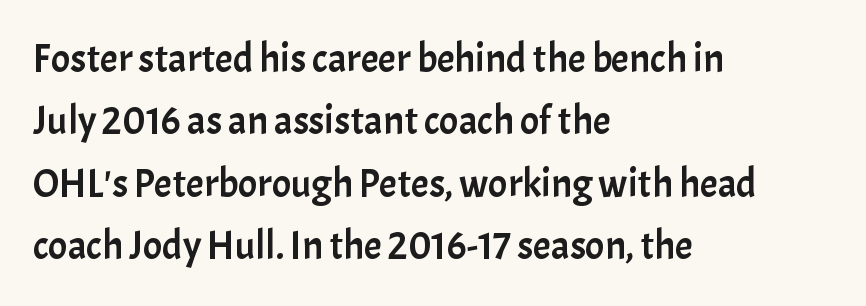
{"serif": "no", "italic": "no", "width": "normal", "stroke_contrast": "low", "x_height": "medium", "monospaced": "no", "underline": "no", "align": "left", "line_spacing": "normal", "line_spacing_ratio": 1.56, "letter_spacing": "normal", "letter_spacing_em": 0.0, "glyph_px": 40}
